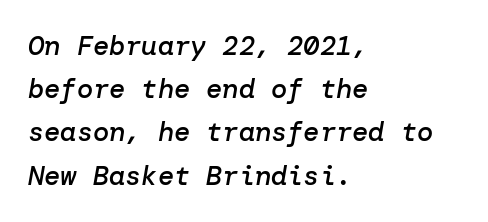
Q: Is the text bold? A: Semi-bold.
Q: Is the text italic (slanted)? A: Yes, it leans right by about 10 degrees.
Q: Is the text underlined? A: No.
Q: How is the paragraph aligned? A: Left-aligned.
Q: Is the spacing between letters normal or unusually wide? A: Normal.
Q: Is the spacing between lines tight, normal or loose? A: Normal.
